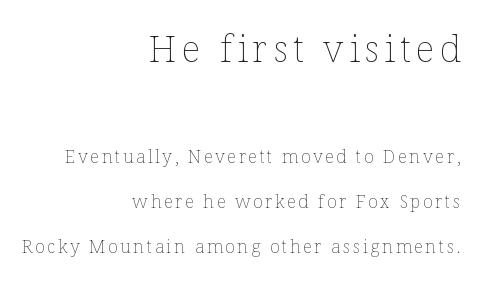
The image shows 37 px thin type, upright; set right-aligned, loose line spacing (2.48x), not underlined; the first (top) block is 2.06x larger; low stroke contrast and a medium x-height.
